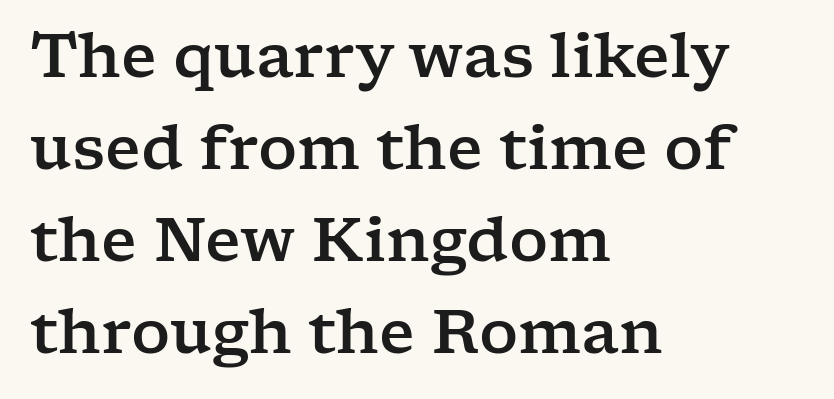
Varying glyph widths throughout — classic text-font behaviour. Summary of vertical rhythm: regular, with standard interline spacing. Any mark beneath the type? The region is blank. Ordinary non-slanted type is in use.
